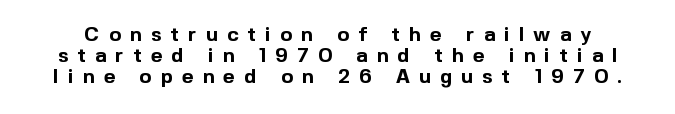
The image shows 20 px bold type, upright; set tight line spacing (1.06x), unusually wide letter spacing (+0.46 em), not underlined.
